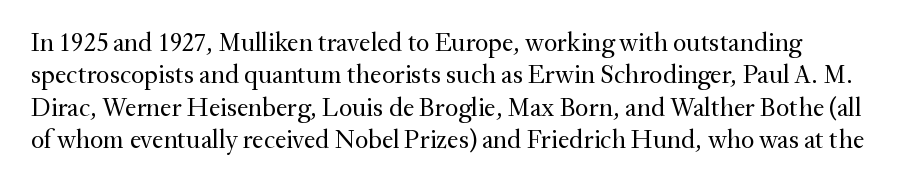
{"italic": "no", "bold": "no", "underline": "no", "line_spacing": "normal", "line_spacing_ratio": 1.25, "letter_spacing": "normal", "letter_spacing_em": 0.0, "glyph_px": 26}
